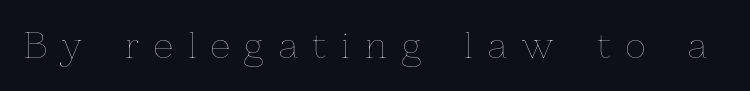
Compared with typical body copy, the letter spacing here is much looser. Ink coverage per letter is moderate at most. The axis of the letterforms is exactly vertical. Letters rest on an invisible, unmarked baseline. Looks like regular typesetting: each glyph gets only the width it needs.
